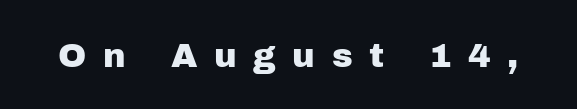
Q: Is the text italic (slanted)? A: No, it is upright.
Q: Is the typeface a serif or a sans-serif typeface? A: Sans-serif.
Q: Is the text underlined? A: No.
Q: Is the spacing between letters normal or unusually wide? A: Unusually wide.
Q: Width (condensed, normal, or wide)? A: Normal.
Q: Stroke contrast? A: Low.
Q: x-height? A: Medium.
Q: Monospaced? A: No.
